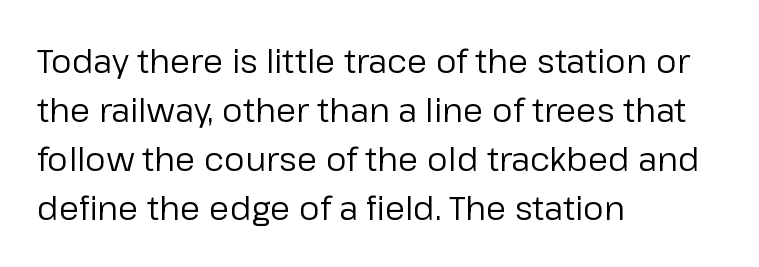
The image shows 33 px regular-weight sans-serif type, upright; set left-aligned, normal line spacing (1.48x), normal letter spacing, not underlined; low stroke contrast and a medium x-height.
